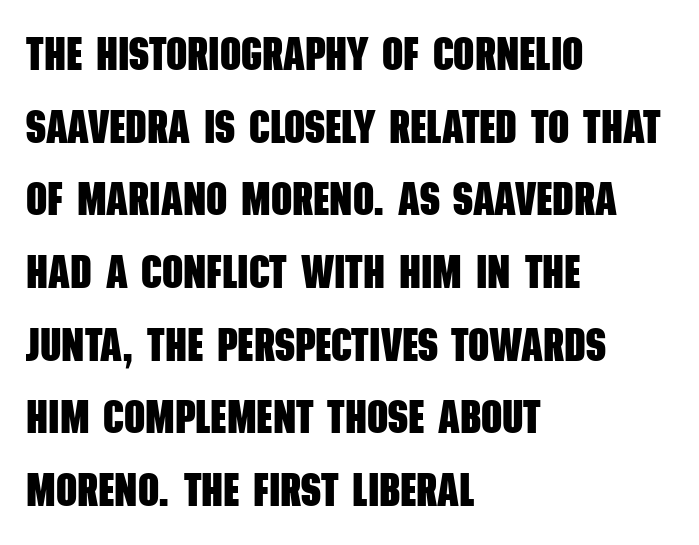
Q: Is the text bold? A: Yes.
Q: Is the typeface a serif or a sans-serif typeface? A: Sans-serif.
Q: Is the text underlined? A: No.
Q: How is the paragraph aligned? A: Left-aligned.
Q: Is the spacing between letters normal or unusually wide? A: Normal.
Q: Is the spacing between lines tight, normal or loose? A: Normal.
Q: Width (condensed, normal, or wide)? A: Condensed.
Q: Stroke contrast? A: Low.
Q: x-height? A: Large.
Q: Monospaced? A: No.
